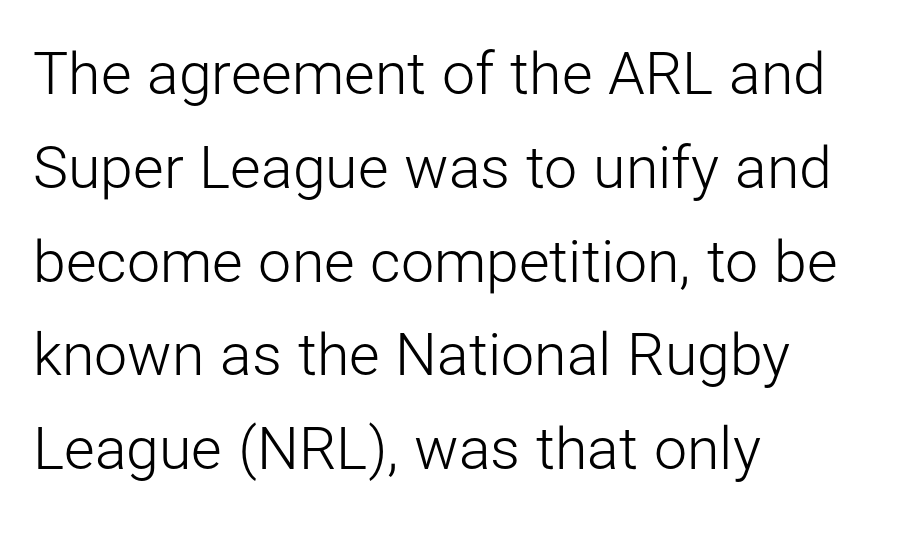
Q: Is the text bold? A: No.
Q: Is the text italic (slanted)? A: No, it is upright.
Q: Is the typeface a serif or a sans-serif typeface? A: Sans-serif.
Q: Is the text underlined? A: No.
Q: How is the paragraph aligned? A: Left-aligned.
Q: Is the spacing between letters normal or unusually wide? A: Normal.
Q: Is the spacing between lines tight, normal or loose? A: Normal.
Q: Width (condensed, normal, or wide)? A: Normal.
Q: Stroke contrast? A: Low.
Q: x-height? A: Medium.
Q: Monospaced? A: No.
